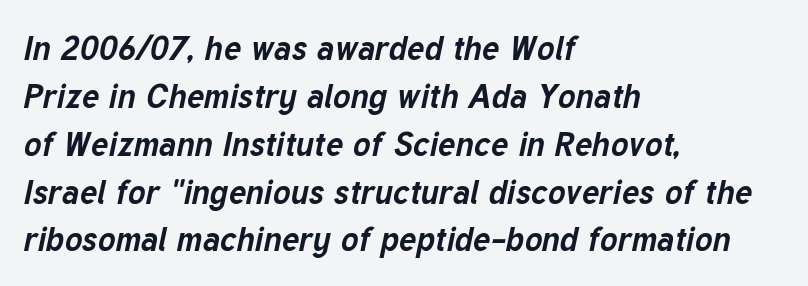
{"italic": "yes", "lean": "right", "slant_degrees": 12, "bold": "yes", "weight": "bold", "width": "normal", "stroke_contrast": "low", "x_height": "medium", "monospaced": "no", "underline": "no", "align": "left", "line_spacing": "normal", "line_spacing_ratio": 1.45, "letter_spacing": "normal", "letter_spacing_em": 0.0, "glyph_px": 33}
